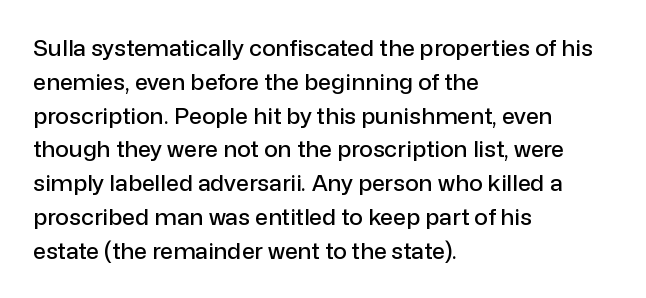
Left-aligned paragraph, ragged on the right. Compared with typical body copy, the letter spacing here is the same. A roman cut, with each character standing at attention. Baseline-to-baseline distance is the conventional proportion of letter height. The string is rendered with underlining switched off.
